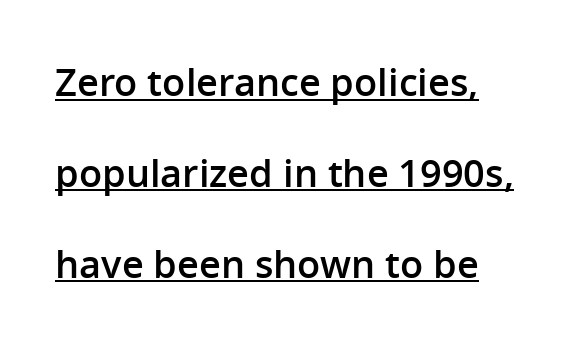
Each letter keeps its own natural width here, so spacing adapts to shape. A continuous stroke trails under the words, as in a hyperlink. A semibold gives these letters moderate extra thickness, short of bold. This is the regular roman posture of the typeface. To sum up the face: it is a sans, with no serifs. Reading down the column, the eye jumps a long way to each next line.
